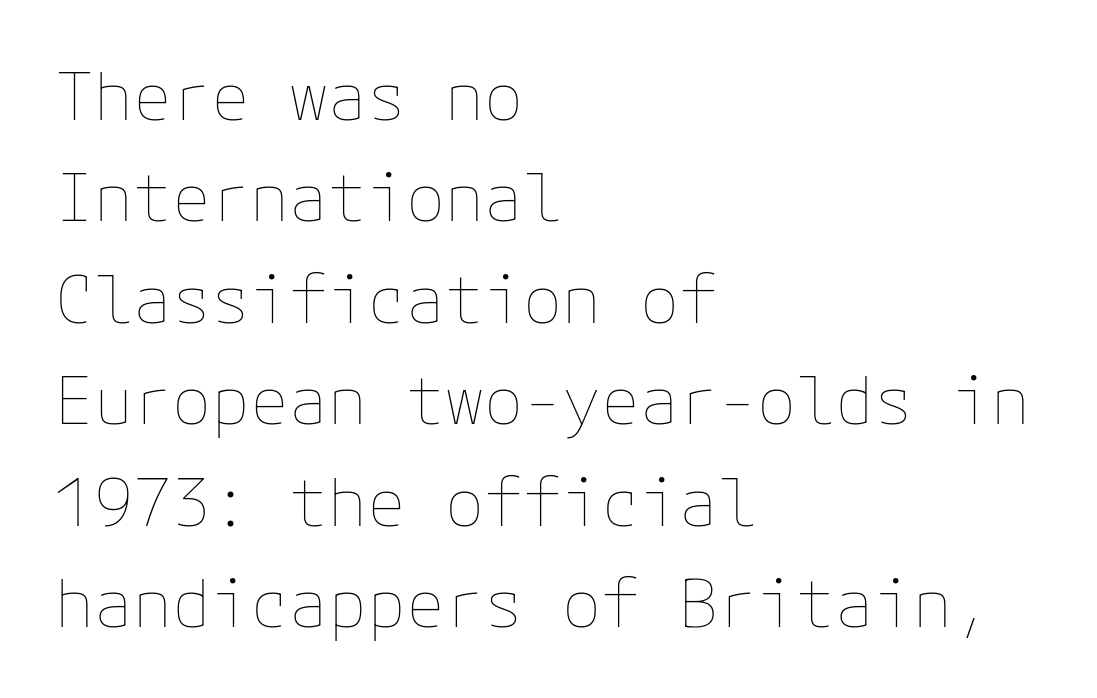
The image shows 65 px thin type, upright; set left-aligned, normal line spacing (1.56x), normal letter spacing, not underlined; low stroke contrast and a medium x-height.
